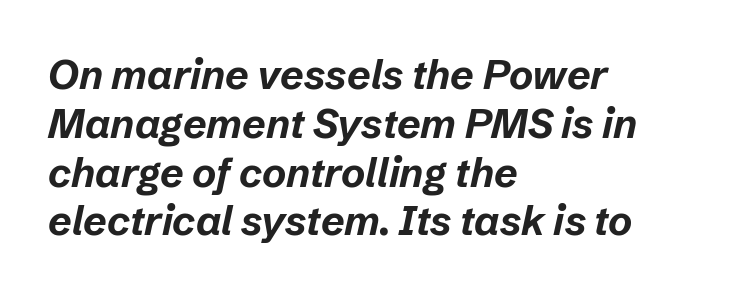
The image shows 41 px bold type, italic (leaning right); set left-aligned, line spacing 1.19x, normal letter spacing, not underlined; low stroke contrast and a medium x-height.
